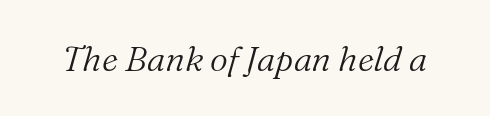
The image shows 35 px light serif type, italic (leaning right); set normal letter spacing, not underlined; medium stroke contrast and a medium x-height.
